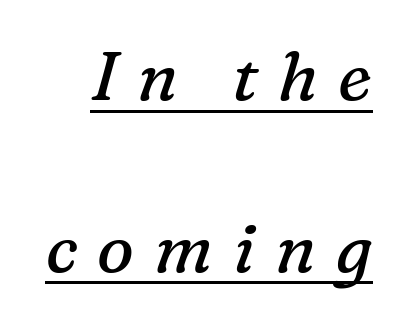
{"serif": "yes", "italic": "yes", "lean": "right", "slant_degrees": 16, "bold": "no", "weight": "regular", "width": "normal", "stroke_contrast": "medium", "x_height": "medium", "monospaced": "no", "underline": "yes", "line_spacing": "loose", "line_spacing_ratio": 2.49, "letter_spacing": "wide", "letter_spacing_em": 0.29, "glyph_px": 69}
